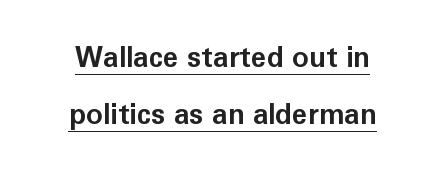
{"serif": "no", "italic": "no", "bold": "yes", "weight": "bold", "width": "normal", "stroke_contrast": "low", "x_height": "medium", "monospaced": "no", "underline": "yes", "line_spacing": "loose", "line_spacing_ratio": 2.04, "letter_spacing": "normal", "letter_spacing_em": 0.0, "glyph_px": 28}
